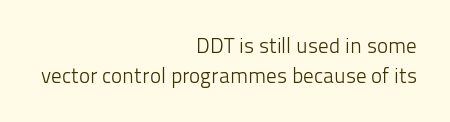
The image shows 21 px text type, upright; set right-aligned, normal line spacing (1.41x), normal letter spacing, not underlined.
